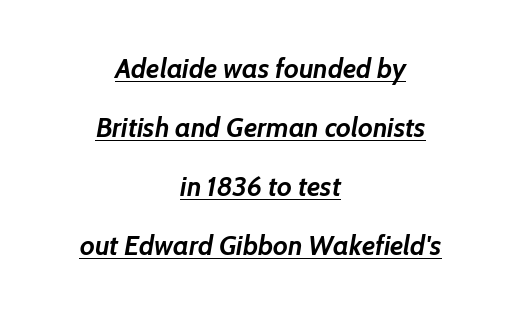
The rendering positions every line midway between the sides. Notice how thick the strokes are: this is what a full bold looks like. This is oblique type, the kind used for emphasis or titles. Decoration check: the copy is underlined. The space between consecutive lines is lavish. A typesetter would call this zero additional tracking.
